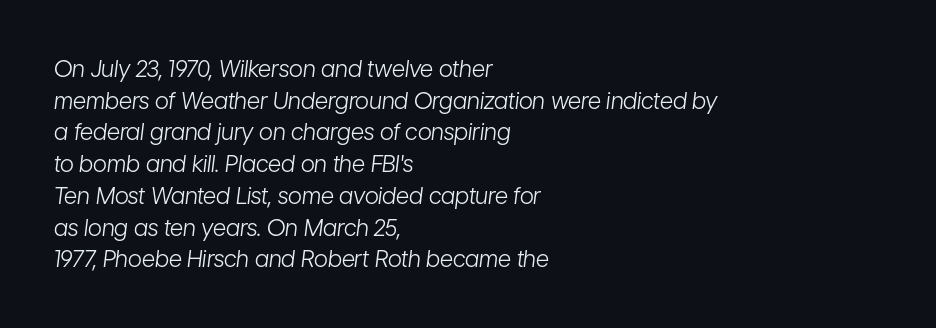
{"italic": "yes", "lean": "right", "slant_degrees": 7, "bold": "no", "underline": "no", "align": "left", "line_spacing": "normal", "line_spacing_ratio": 1.38, "letter_spacing": "normal", "letter_spacing_em": 0.0, "glyph_px": 23}
